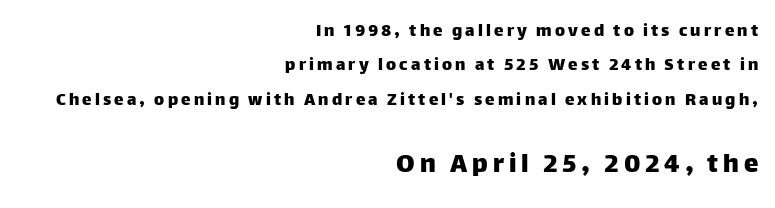
{"serif": "no", "italic": "no", "width": "normal", "stroke_contrast": "low", "x_height": "large", "monospaced": "no", "underline": "no", "align": "right", "line_spacing_ratio": 1.81, "larger_block": "second", "size_ratio": 1.53, "glyph_px": 29}
